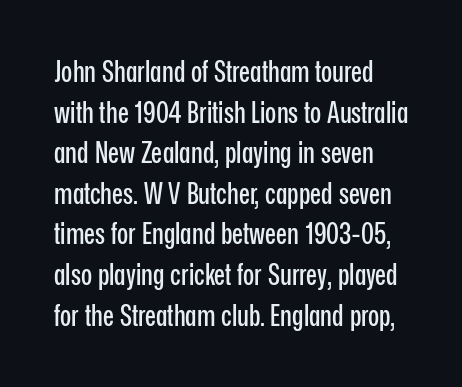
{"serif": "no", "italic": "no", "width": "condensed", "stroke_contrast": "low", "x_height": "medium", "monospaced": "no", "underline": "no", "line_spacing": "normal", "line_spacing_ratio": 1.4, "letter_spacing": "normal", "letter_spacing_em": 0.0, "glyph_px": 29}
